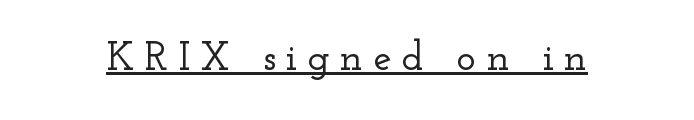
{"serif": "yes", "italic": "no", "width": "wide", "stroke_contrast": "low", "x_height": "small", "monospaced": "no", "underline": "yes", "letter_spacing": "wide", "letter_spacing_em": 0.25, "glyph_px": 41}
